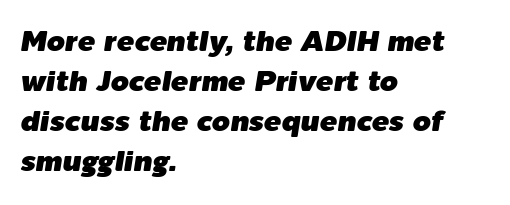
How are the letters spaced? Ordinarily, with no added tracking. The strip under each line holds only bare page. A typesetter would call this leading conventional body-copy spacing. Emphasis-style slanted type is in use. Proportional: the letters do not fall into vertical columns. Line beginnings align vertically; line endings do not.
